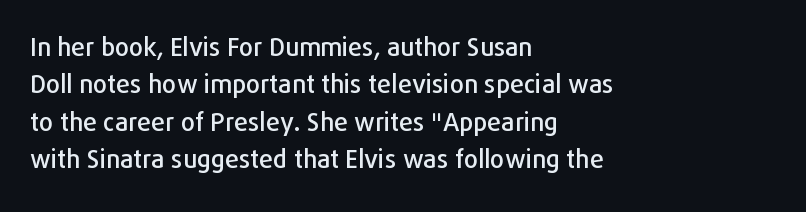
The image shows 25 px text type, upright; set left-aligned, normal line spacing (1.5x), normal letter spacing, not underlined.
